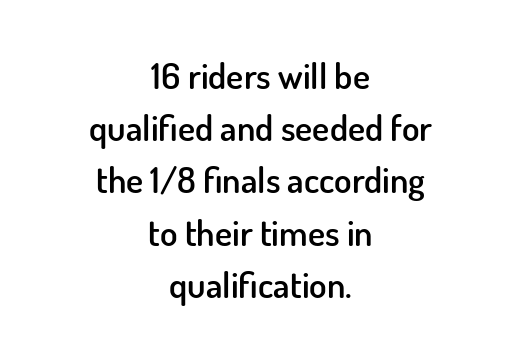
Q: Is the text bold? A: Semi-bold.
Q: Is the text italic (slanted)? A: No, it is upright.
Q: Is the typeface a serif or a sans-serif typeface? A: Sans-serif.
Q: Is the text underlined? A: No.
Q: How is the paragraph aligned? A: Centered.
Q: Is the spacing between letters normal or unusually wide? A: Normal.
Q: Is the spacing between lines tight, normal or loose? A: Normal.
Q: Width (condensed, normal, or wide)? A: Normal.
Q: Stroke contrast? A: Low.
Q: x-height? A: Small.
Q: Monospaced? A: No.
